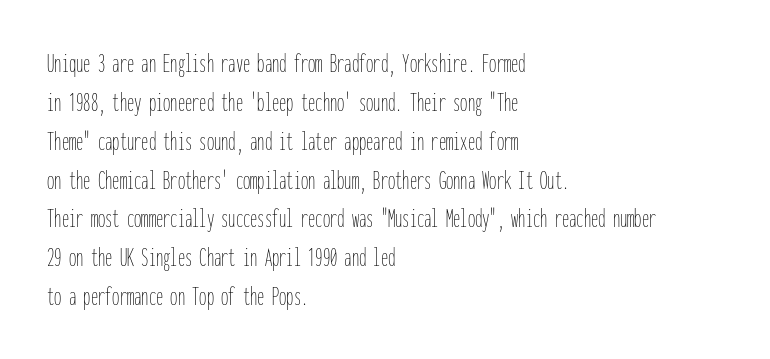
Q: Is the text bold? A: No.
Q: Is the text italic (slanted)? A: No, it is upright.
Q: Is the text underlined? A: No.
Q: How is the paragraph aligned? A: Left-aligned.
Q: Is the spacing between letters normal or unusually wide? A: Normal.
Q: Is the spacing between lines tight, normal or loose? A: Normal.
Q: Width (condensed, normal, or wide)? A: Condensed.
Q: Stroke contrast? A: Low.
Q: x-height? A: Medium.
Q: Monospaced? A: Yes.
